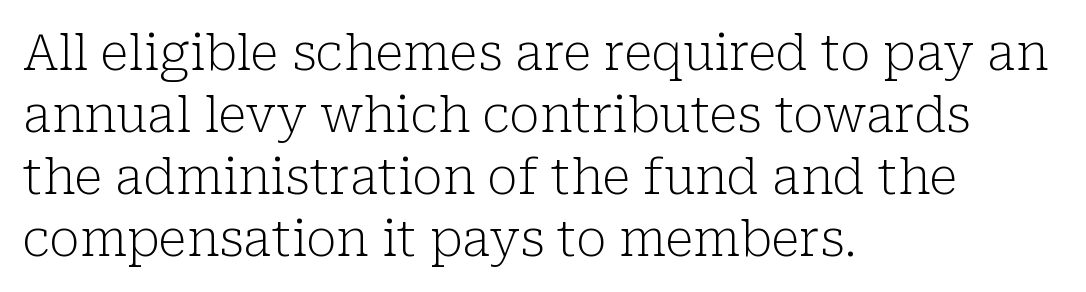
{"serif": "yes", "italic": "no", "bold": "no", "weight": "light", "width": "normal", "stroke_contrast": "low", "x_height": "medium", "monospaced": "no", "underline": "no", "align": "left", "line_spacing_ratio": 1.24, "letter_spacing": "normal", "letter_spacing_em": 0.0, "glyph_px": 50}
